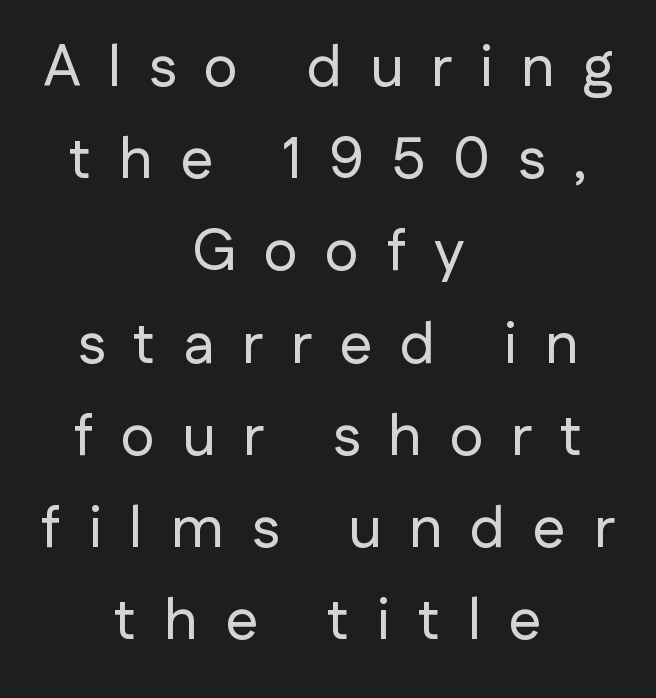
You can tell from the bare stems that sans-serif type was used. Tracking value appears strongly positive — letters spread wide. A normal amount of white space separates one row of letters from the next. These lines are rendered in a variable-pitch font. Horizontally, the lines are justified to the midpoint only. Posture: straight, roman, zero tilt.
